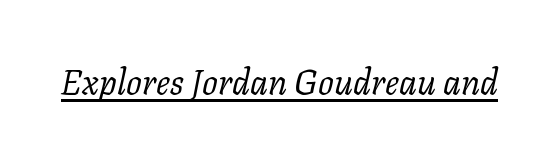
Q: Is the text bold? A: No.
Q: Is the text italic (slanted)? A: Yes, it leans right by about 11 degrees.
Q: Is the typeface a serif or a sans-serif typeface? A: Serif.
Q: Is the text underlined? A: Yes.
Q: Is the spacing between letters normal or unusually wide? A: Normal.
Q: Width (condensed, normal, or wide)? A: Normal.
Q: Stroke contrast? A: Low.
Q: x-height? A: Medium.
Q: Monospaced? A: No.
